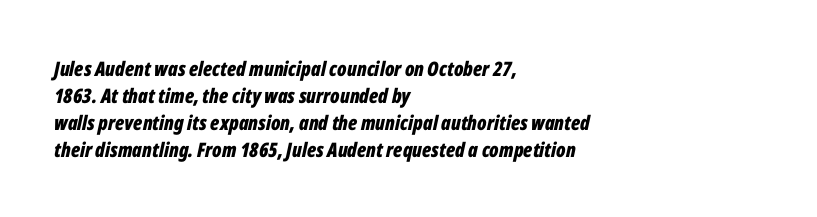
{"italic": "yes", "lean": "right", "slant_degrees": 12, "bold": "yes", "underline": "no", "align": "left", "line_spacing": "normal", "line_spacing_ratio": 1.35, "letter_spacing": "normal", "letter_spacing_em": 0.0, "glyph_px": 20}
